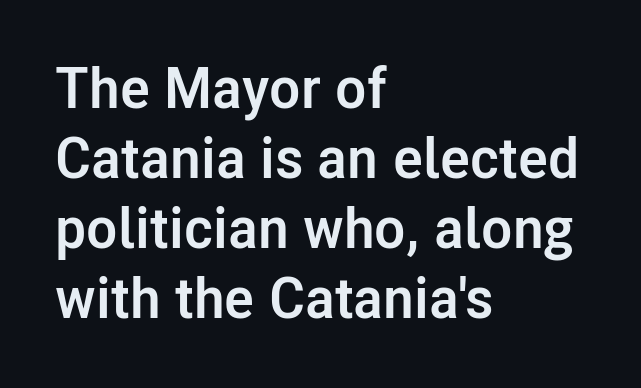
Q: Is the text bold? A: Yes.
Q: Is the text italic (slanted)? A: No, it is upright.
Q: Is the typeface a serif or a sans-serif typeface? A: Sans-serif.
Q: Is the text underlined? A: No.
Q: How is the paragraph aligned? A: Left-aligned.
Q: Is the spacing between letters normal or unusually wide? A: Normal.
Q: Width (condensed, normal, or wide)? A: Normal.
Q: Stroke contrast? A: Low.
Q: x-height? A: Medium.
Q: Monospaced? A: No.
